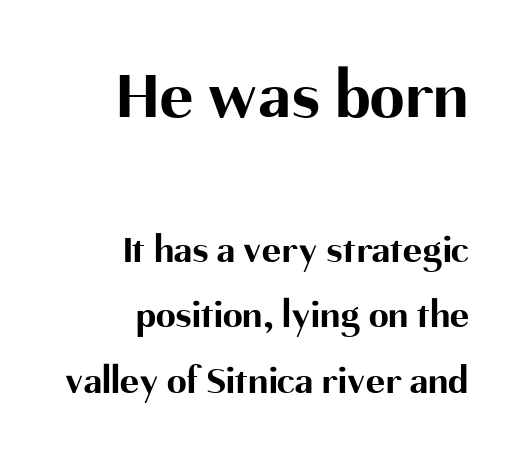
{"serif": "no", "italic": "no", "bold": "yes", "weight": "bold", "width": "normal", "stroke_contrast": "medium", "x_height": "medium", "monospaced": "no", "underline": "no", "align": "right", "line_spacing": "normal", "line_spacing_ratio": 1.64, "letter_spacing": "normal", "letter_spacing_em": 0.0, "larger_block": "first", "size_ratio": 1.75, "glyph_px": 70}
